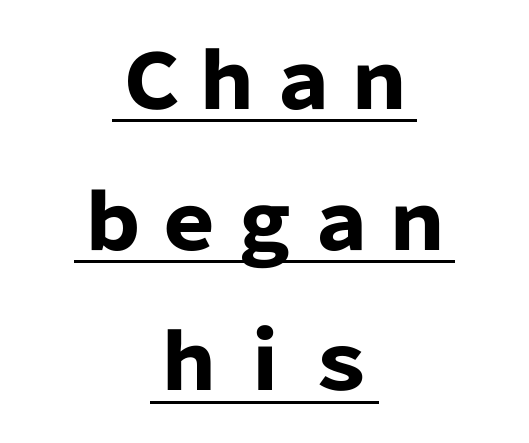
The image shows 76 px heavy sans-serif type, upright; set centered, line spacing 1.85x, normal letter spacing, underlined; low stroke contrast and a medium x-height.
